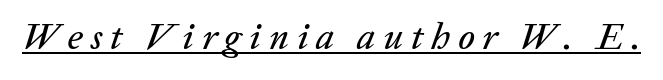
Q: Is the text italic (slanted)? A: Yes, it leans right by about 20 degrees.
Q: Is the text underlined? A: Yes.
Q: Is the spacing between letters normal or unusually wide? A: Unusually wide.
Q: Width (condensed, normal, or wide)? A: Normal.
Q: Stroke contrast? A: Low.
Q: x-height? A: Medium.
Q: Monospaced? A: No.
